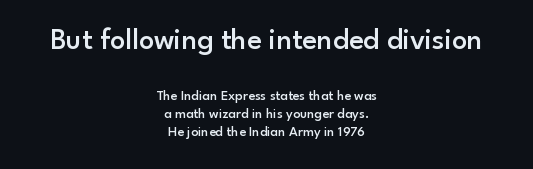
Q: Is the text bold? A: Semi-bold.
Q: Is the text italic (slanted)? A: No, it is upright.
Q: Is the typeface a serif or a sans-serif typeface? A: Sans-serif.
Q: Is the text underlined? A: No.
Q: How is the paragraph aligned? A: Centered.
Q: Is the spacing between letters normal or unusually wide? A: Normal.
Q: Is the spacing between lines tight, normal or loose? A: Normal.
Q: Which block of text is set in a larger size, the first (top) or the second (bottom)? A: The first (top) one.
Q: Width (condensed, normal, or wide)? A: Normal.
Q: Stroke contrast? A: Low.
Q: x-height? A: Small.
Q: Monospaced? A: No.
